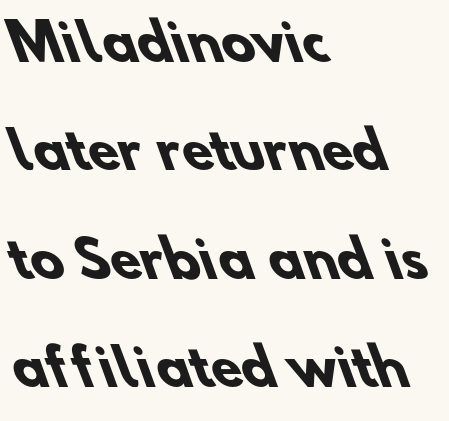
{"serif": "no", "bold": "yes", "weight": "heavy", "width": "normal", "stroke_contrast": "low", "x_height": "small", "monospaced": "no", "underline": "no", "align": "left", "line_spacing": "loose", "line_spacing_ratio": 2.17, "letter_spacing": "normal", "letter_spacing_em": 0.0, "glyph_px": 50}
